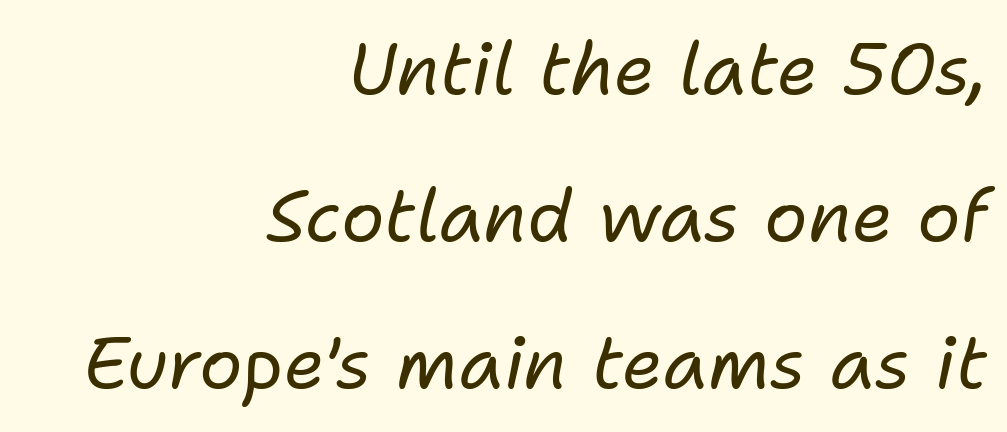
{"italic": "yes", "lean": "right", "slant_degrees": 11, "bold": "no", "weight": "regular", "width": "normal", "stroke_contrast": "low", "x_height": "medium", "monospaced": "no", "underline": "no", "align": "right", "line_spacing": "loose", "line_spacing_ratio": 2.04, "letter_spacing": "normal", "letter_spacing_em": 0.0, "glyph_px": 72}
